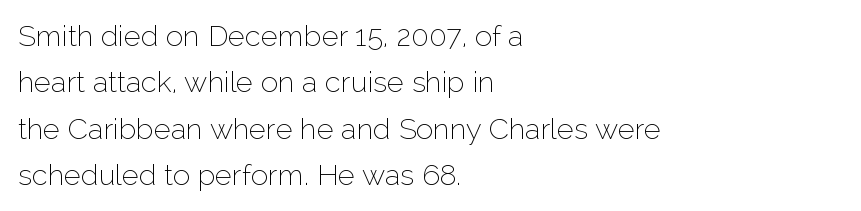
Q: Is the text bold? A: No.
Q: Is the text italic (slanted)? A: No, it is upright.
Q: Is the typeface a serif or a sans-serif typeface? A: Sans-serif.
Q: Is the text underlined? A: No.
Q: How is the paragraph aligned? A: Left-aligned.
Q: Is the spacing between letters normal or unusually wide? A: Normal.
Q: Is the spacing between lines tight, normal or loose? A: Normal.
Q: Width (condensed, normal, or wide)? A: Normal.
Q: Stroke contrast? A: Low.
Q: x-height? A: Medium.
Q: Monospaced? A: No.
